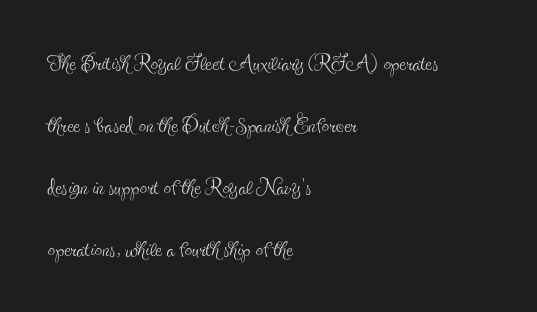
The image shows 30 px thin, condensed serif type; set left-aligned, loose line spacing (2.07x), normal letter spacing, not underlined; a small x-height.
